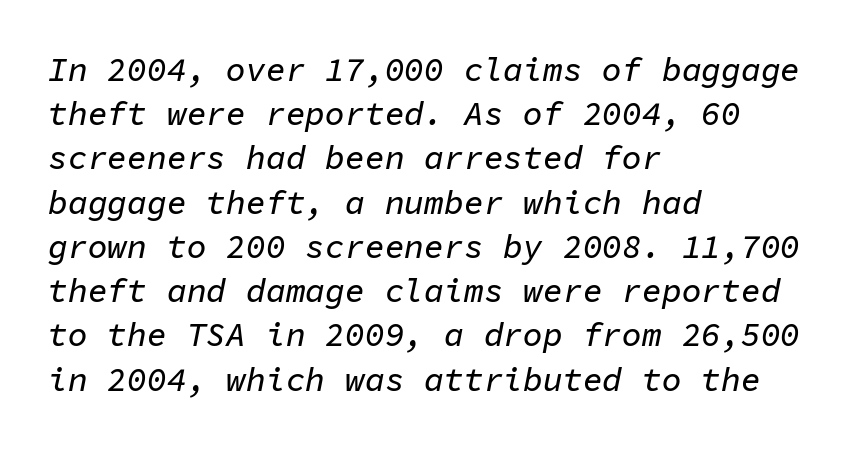
Every character sits at an angle, as italics do. Monospaced: the letters line up in strict vertical columns. Is the letter spacing exaggerated? No — it looks like the ordinary default. Layout note: lines flush left.
